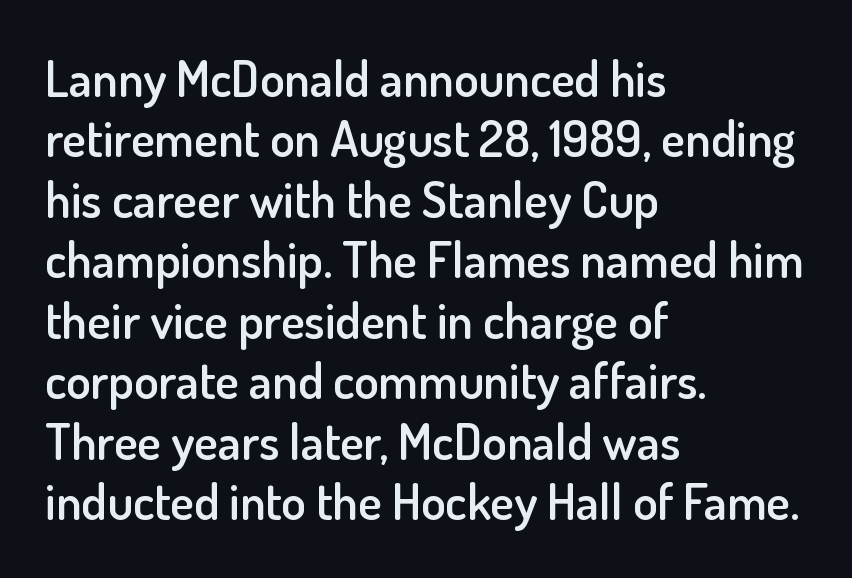
{"serif": "no", "italic": "no", "bold": "semi", "weight": "semibold", "width": "normal", "stroke_contrast": "low", "x_height": "small", "monospaced": "no", "underline": "no", "align": "left", "line_spacing_ratio": 1.21, "letter_spacing": "normal", "letter_spacing_em": 0.0, "glyph_px": 50}
